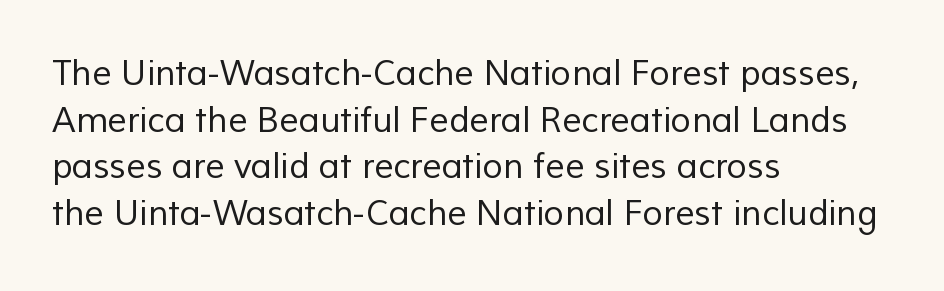
{"serif": "no", "bold": "no", "weight": "regular", "width": "normal", "stroke_contrast": "low", "x_height": "medium", "monospaced": "no", "underline": "no", "align": "left", "line_spacing": "normal", "line_spacing_ratio": 1.37, "letter_spacing": "normal", "letter_spacing_em": 0.0, "glyph_px": 34}
